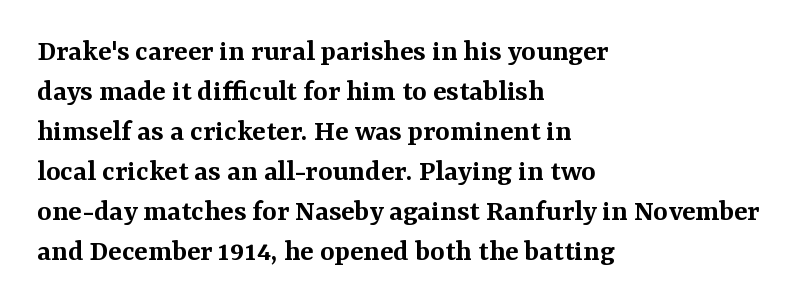
{"serif": "yes", "italic": "no", "bold": "semi", "weight": "semibold", "width": "normal", "stroke_contrast": "medium", "x_height": "medium", "monospaced": "no", "underline": "no", "align": "left", "line_spacing": "normal", "line_spacing_ratio": 1.29, "letter_spacing": "normal", "letter_spacing_em": 0.0, "glyph_px": 31}
